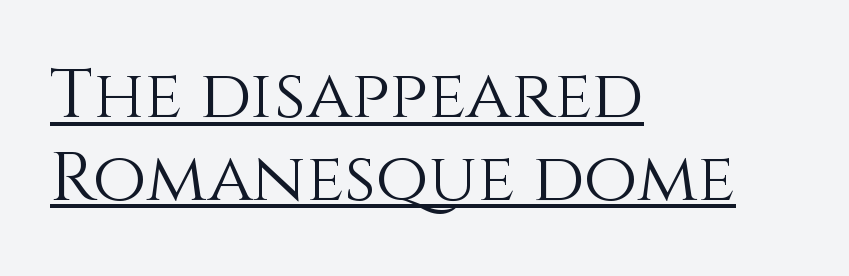
{"italic": "no", "bold": "no", "weight": "light", "width": "normal", "x_height": "large", "monospaced": "no", "underline": "yes", "align": "left", "line_spacing_ratio": 1.2, "letter_spacing": "normal", "letter_spacing_em": 0.0, "glyph_px": 69}
